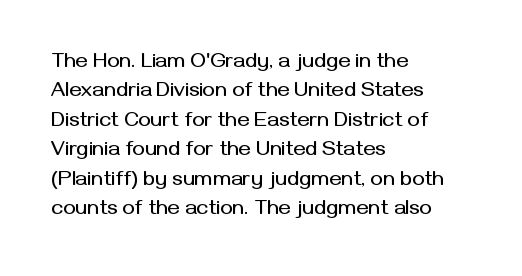
{"italic": "no", "underline": "no", "align": "left", "line_spacing": "normal", "line_spacing_ratio": 1.4, "letter_spacing": "normal", "letter_spacing_em": 0.0, "glyph_px": 21}
